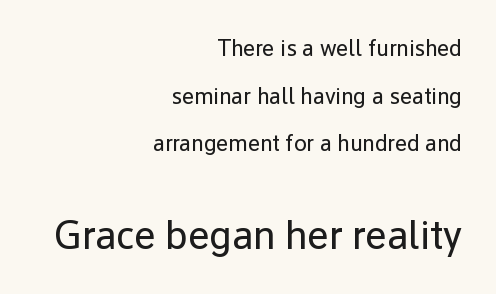
{"serif": "no", "italic": "no", "bold": "no", "weight": "regular", "width": "normal", "stroke_contrast": "low", "x_height": "medium", "monospaced": "no", "underline": "no", "align": "right", "line_spacing": "loose", "line_spacing_ratio": 2.07, "letter_spacing": "normal", "letter_spacing_em": 0.0, "larger_block": "second", "size_ratio": 1.78, "glyph_px": 41}
